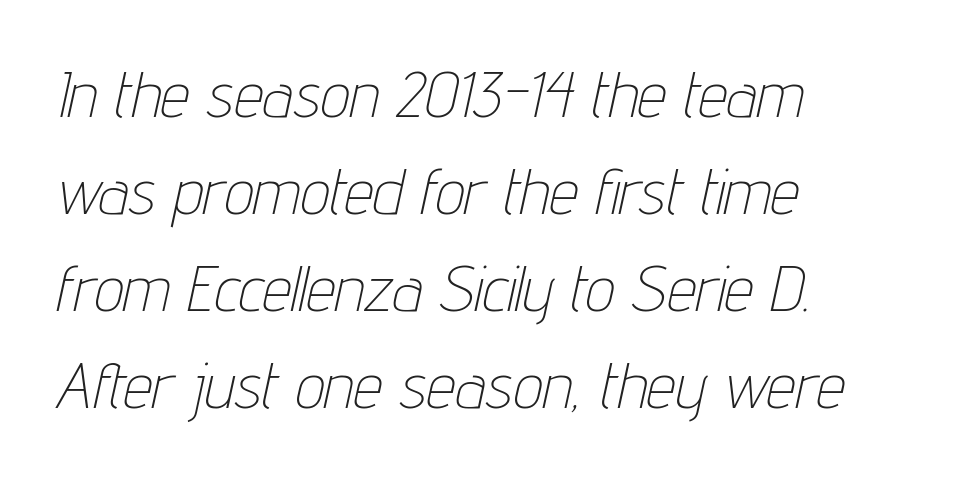
{"italic": "yes", "lean": "right", "slant_degrees": 12, "bold": "no", "weight": "thin", "width": "condensed", "stroke_contrast": "low", "x_height": "medium", "monospaced": "no", "underline": "no", "align": "left", "line_spacing": "normal", "line_spacing_ratio": 1.49, "letter_spacing": "normal", "letter_spacing_em": 0.0, "glyph_px": 65}
